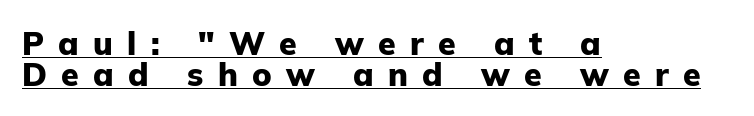
{"serif": "no", "italic": "no", "bold": "yes", "weight": "heavy", "width": "normal", "stroke_contrast": "low", "x_height": "medium", "monospaced": "no", "underline": "yes", "align": "left", "line_spacing": "tight", "line_spacing_ratio": 0.96, "letter_spacing": "wide", "letter_spacing_em": 0.45, "glyph_px": 32}
